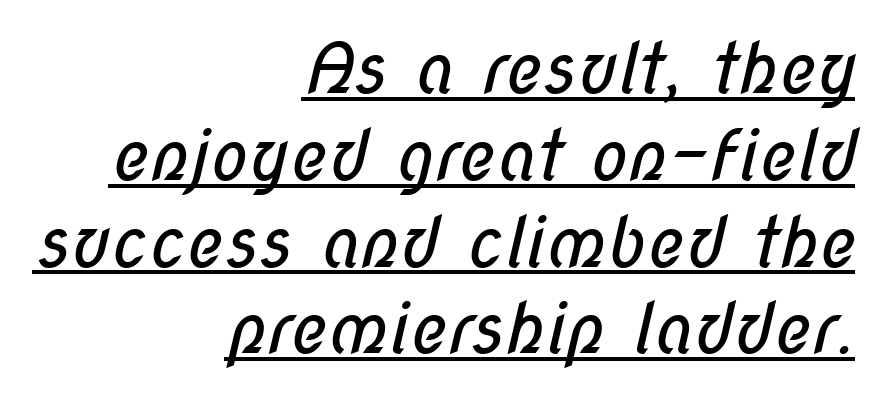
Q: Is the text bold? A: No.
Q: Is the typeface a serif or a sans-serif typeface? A: Sans-serif.
Q: Is the text underlined? A: Yes.
Q: How is the paragraph aligned? A: Right-aligned.
Q: Is the spacing between letters normal or unusually wide? A: Normal.
Q: Width (condensed, normal, or wide)? A: Condensed.
Q: Stroke contrast? A: Low.
Q: x-height? A: Medium.
Q: Monospaced? A: No.
